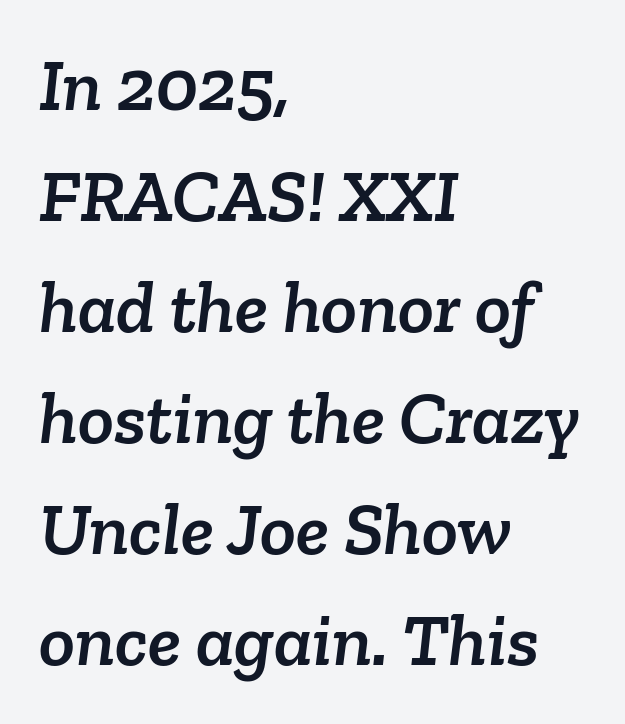
Q: Is the typeface a serif or a sans-serif typeface? A: Serif.
Q: Is the text underlined? A: No.
Q: How is the paragraph aligned? A: Left-aligned.
Q: Is the spacing between letters normal or unusually wide? A: Normal.
Q: Is the spacing between lines tight, normal or loose? A: Normal.
Q: Width (condensed, normal, or wide)? A: Normal.
Q: Stroke contrast? A: Low.
Q: x-height? A: Medium.
Q: Monospaced? A: No.
